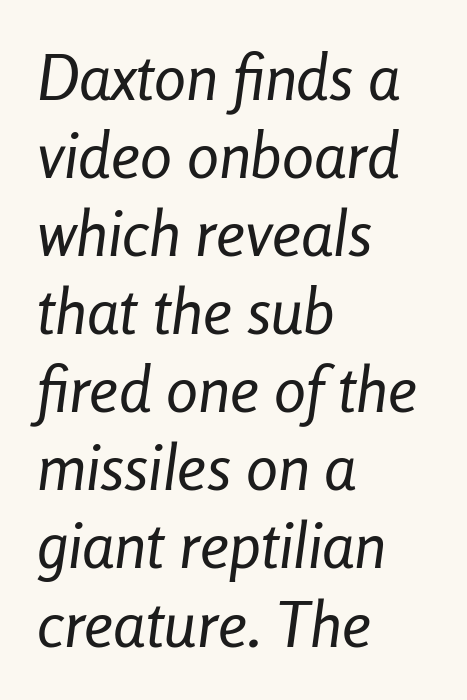
The image shows 64 px regular-weight, condensed type, italic (leaning right); set left-aligned, line spacing 1.22x, normal letter spacing, not underlined; low stroke contrast and a medium x-height.
